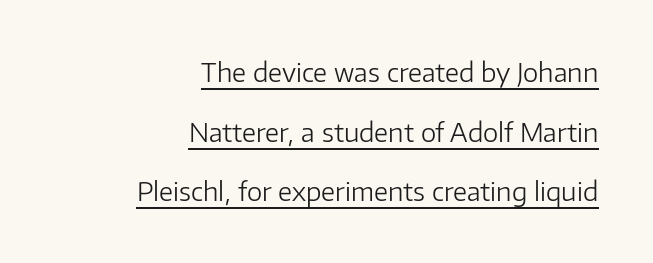
The glyphs are accompanied by a horizontal stroke just below them. Notice the wide empty band between every row — that's loose leading. The strokes carry an ordinary text weight at most. The paragraph has a hard right edge and a soft left edge. Characters remain perfectly vertical along every line.
